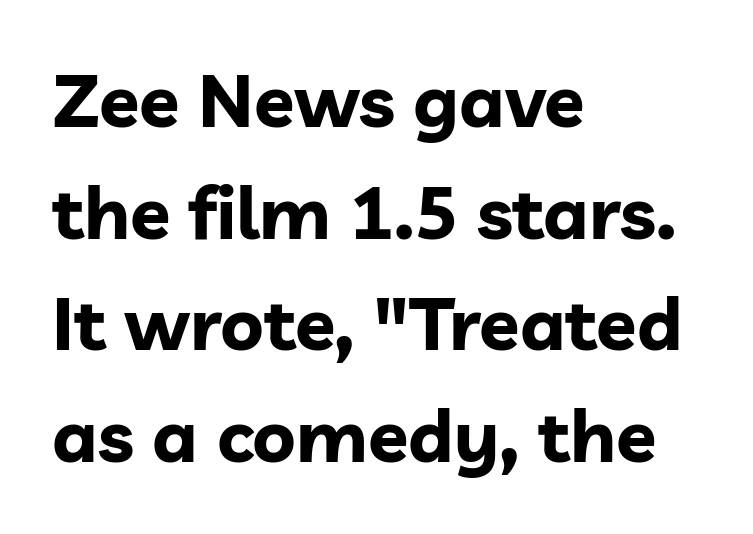
Q: Is the text bold? A: Yes.
Q: Is the text italic (slanted)? A: No, it is upright.
Q: Is the typeface a serif or a sans-serif typeface? A: Sans-serif.
Q: Is the text underlined? A: No.
Q: How is the paragraph aligned? A: Left-aligned.
Q: Is the spacing between letters normal or unusually wide? A: Normal.
Q: Is the spacing between lines tight, normal or loose? A: Normal.
Q: Width (condensed, normal, or wide)? A: Normal.
Q: Stroke contrast? A: Low.
Q: x-height? A: Medium.
Q: Monospaced? A: No.
